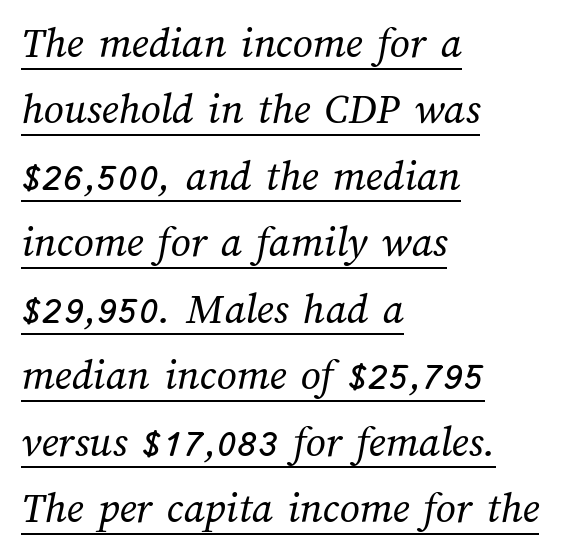
{"bold": "no", "weight": "regular", "width": "normal", "stroke_contrast": "medium", "x_height": "medium", "monospaced": "no", "underline": "yes", "align": "left", "line_spacing": "normal", "line_spacing_ratio": 1.51, "letter_spacing": "normal", "letter_spacing_em": 0.0, "glyph_px": 44}
